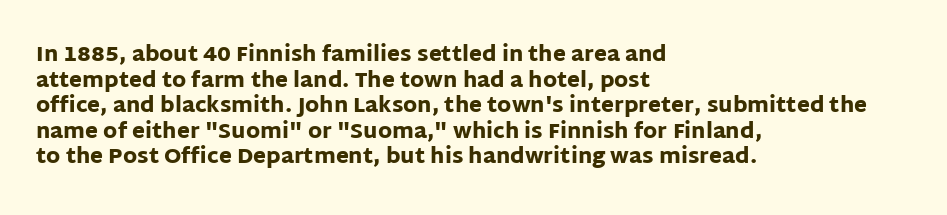
{"italic": "no", "bold": "yes", "underline": "no", "align": "left", "line_spacing_ratio": 1.22, "letter_spacing": "normal", "letter_spacing_em": 0.0, "glyph_px": 21}
